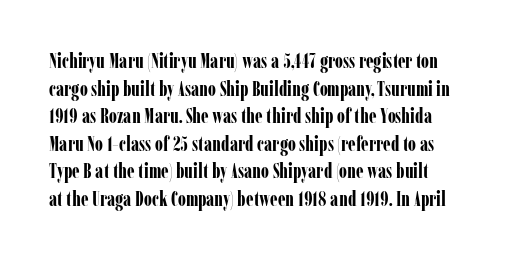
Ordinary non-slanted type is in use. Has an underline been added? It has not. Each word holds together tightly as a unit, with standard inter-letter gaps. Quick note: interline space is typical. Emphasis by weight is at full strength: bold.
